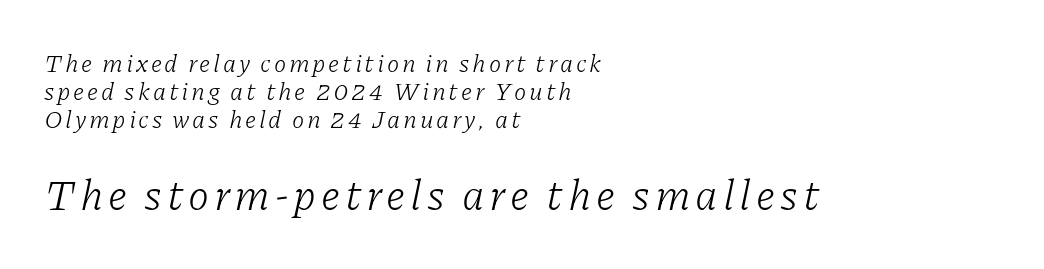
{"serif": "yes", "italic": "yes", "lean": "right", "slant_degrees": 11, "bold": "no", "weight": "light", "width": "normal", "stroke_contrast": "low", "x_height": "medium", "monospaced": "no", "underline": "no", "align": "left", "line_spacing": "tight", "line_spacing_ratio": 1.12, "larger_block": "second", "size_ratio": 1.72, "glyph_px": 43}
